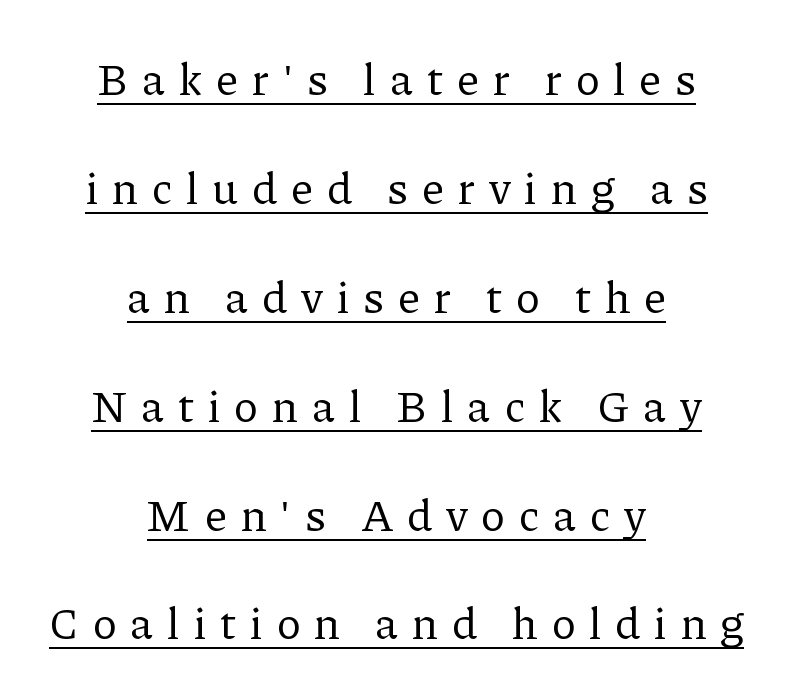
Q: Is the text bold? A: No.
Q: Is the text italic (slanted)? A: No, it is upright.
Q: Is the typeface a serif or a sans-serif typeface? A: Serif.
Q: Is the text underlined? A: Yes.
Q: How is the paragraph aligned? A: Centered.
Q: Is the spacing between letters normal or unusually wide? A: Unusually wide.
Q: Is the spacing between lines tight, normal or loose? A: Loose.
Q: Width (condensed, normal, or wide)? A: Normal.
Q: Stroke contrast? A: Low.
Q: x-height? A: Medium.
Q: Monospaced? A: No.
